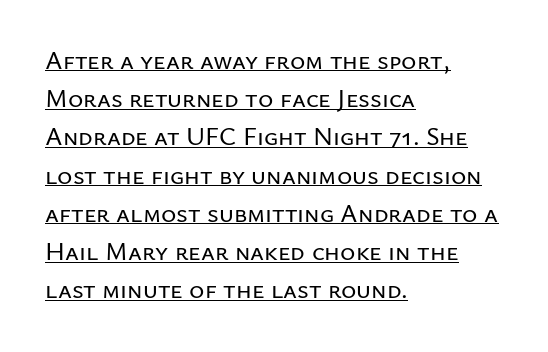
This sample carries an underscore along the baseline area. If you measured baseline to baseline, you'd find a middling distance. If you drew a ruler down the left edge, every line would touch it. Students, note that the glyphs here touch the page at normal intervals.
